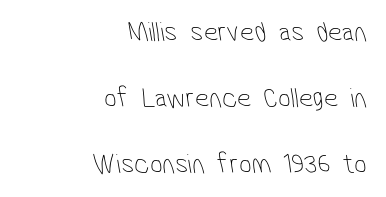
The image shows 28 px thin, condensed sans-serif type; set right-aligned, loose line spacing (2.35x), normal letter spacing, not underlined; low stroke contrast and a medium x-height.
